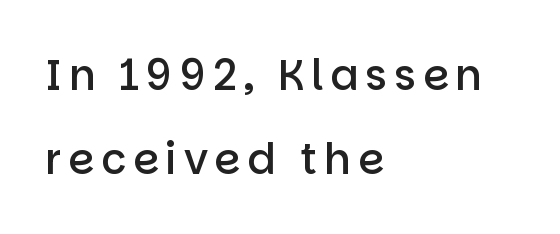
The image shows 42 px semibold sans-serif type, upright; set left-aligned, loose line spacing (2.0x), not underlined; low stroke contrast and a large x-height.
